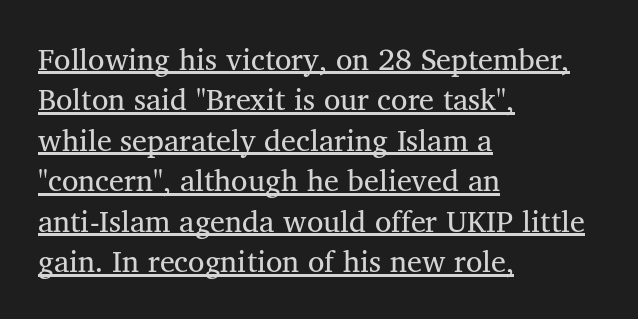
{"serif": "yes", "bold": "no", "weight": "regular", "width": "normal", "stroke_contrast": "medium", "x_height": "medium", "monospaced": "no", "underline": "yes", "align": "left", "line_spacing": "normal", "line_spacing_ratio": 1.35, "letter_spacing": "normal", "letter_spacing_em": 0.0, "glyph_px": 30}
